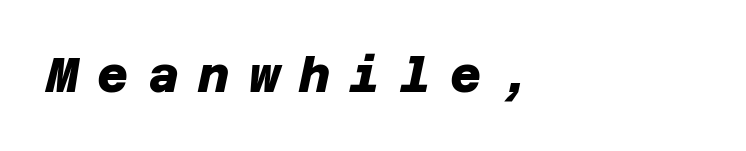
The image shows 48 px heavy sans-serif type; set left-aligned, unusually wide letter spacing (+0.4 em), not underlined; low stroke contrast and a large x-height.
